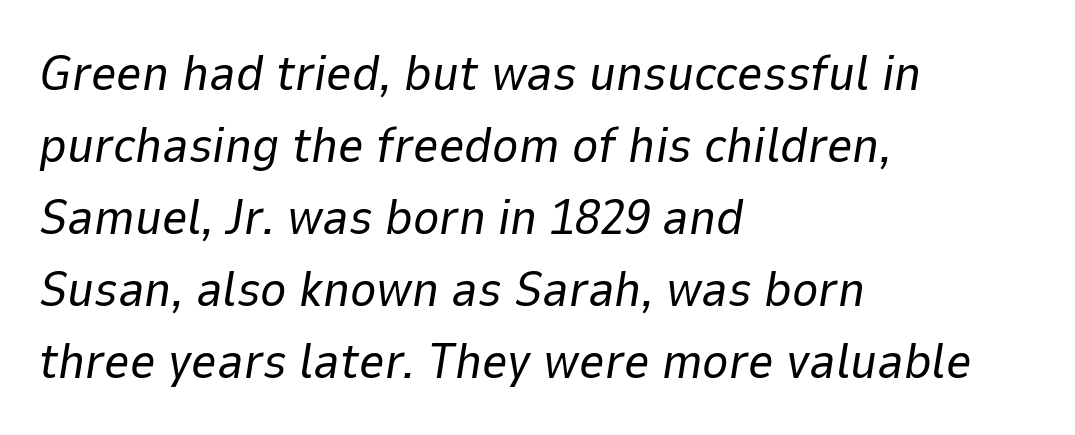
Q: Is the text bold? A: No.
Q: Is the text italic (slanted)? A: Yes, it leans right by about 9 degrees.
Q: Is the text underlined? A: No.
Q: How is the paragraph aligned? A: Left-aligned.
Q: Is the spacing between letters normal or unusually wide? A: Normal.
Q: Is the spacing between lines tight, normal or loose? A: Normal.
Q: Width (condensed, normal, or wide)? A: Normal.
Q: Stroke contrast? A: Low.
Q: x-height? A: Medium.
Q: Monospaced? A: No.
